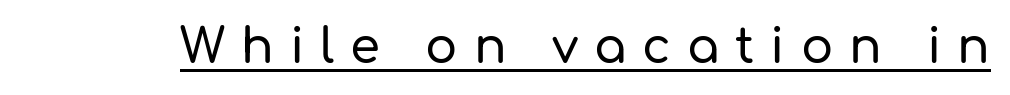
Honestly, the underline is the first thing you notice here. Posture: straight, roman, zero tilt. The text was rendered using a sans face with plain stroke endings. Varying glyph widths throughout — classic text-font behaviour. In terms of letterspacing, this is a distinctly airy, spread setting.
